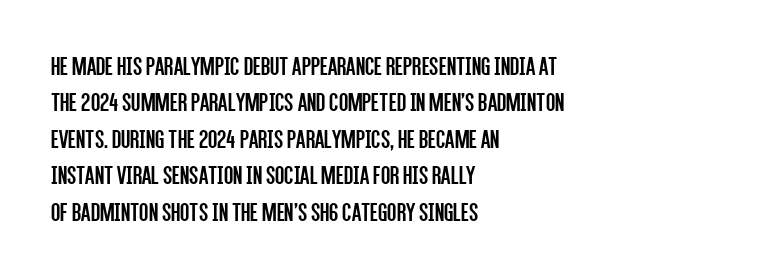
{"italic": "no", "bold": "no", "underline": "no", "align": "left", "line_spacing": "normal", "line_spacing_ratio": 1.35, "letter_spacing": "normal", "letter_spacing_em": 0.0, "glyph_px": 27}
